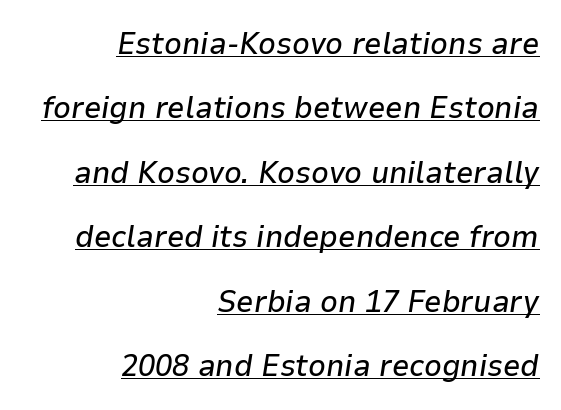
How would I describe the line gaps? Wide and relaxed. The face used here appears with an underline applied. Standard letterfit; no display-style spreading of the glyphs. Short and long lines alike share a common ending point at right. Is this a fixed-width face? No — the glyphs have proportional, varying widths. There's an unmistakable incline to the writing here.
